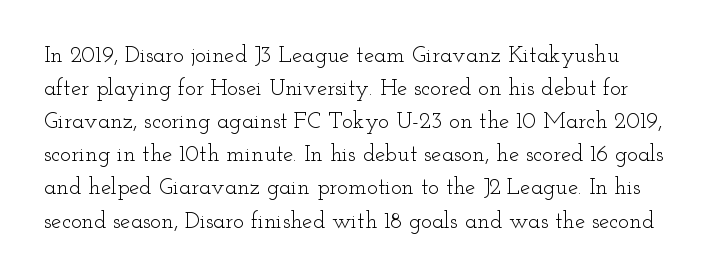
The image shows 23 px text type, upright; set normal line spacing (1.44x), normal letter spacing, not underlined.
